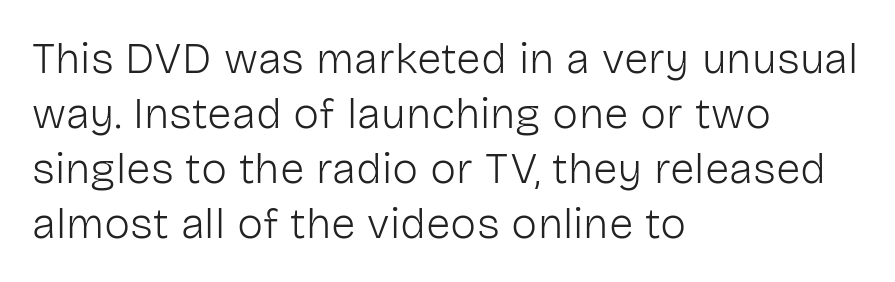
The image shows 44 px light sans-serif type, upright; set left-aligned, normal line spacing (1.25x), normal letter spacing, not underlined; low stroke contrast and a medium x-height.
